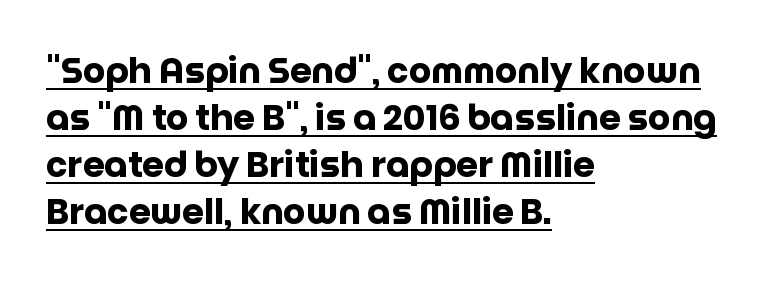
The image shows 35 px heavy sans-serif type, upright; set left-aligned, normal line spacing (1.34x), normal letter spacing, underlined; low stroke contrast and a large x-height.
